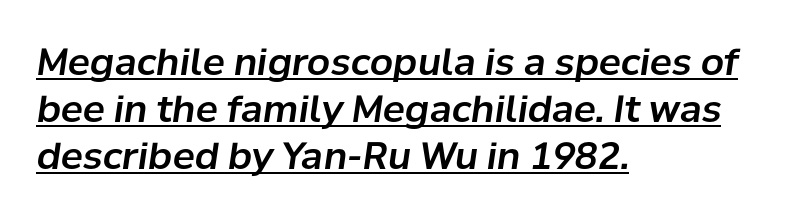
Q: Is the text italic (slanted)? A: Yes, it leans right by about 8 degrees.
Q: Is the text underlined? A: Yes.
Q: How is the paragraph aligned? A: Left-aligned.
Q: Is the spacing between letters normal or unusually wide? A: Normal.
Q: Is the spacing between lines tight, normal or loose? A: Normal.
Q: Width (condensed, normal, or wide)? A: Normal.
Q: Stroke contrast? A: Low.
Q: x-height? A: Medium.
Q: Monospaced? A: No.
